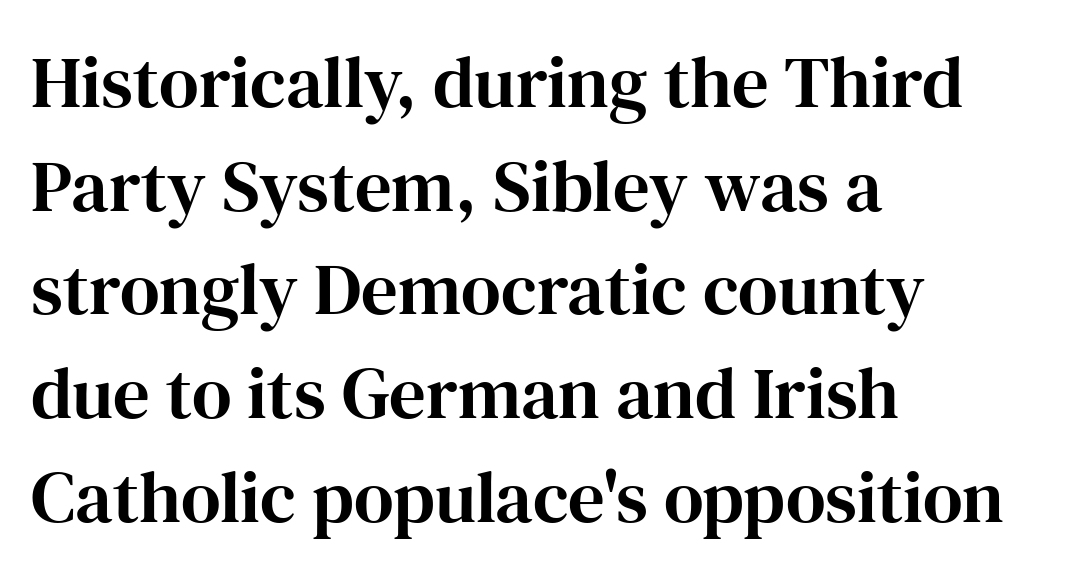
Caption: multi-line text, flush left, ragged right. The tracking reads as untouched default to a designer's eye. Nobody drew a line under any word here. A typesetter would mark this as roman, not italic. A normal amount of white space separates one row of letters from the next.
